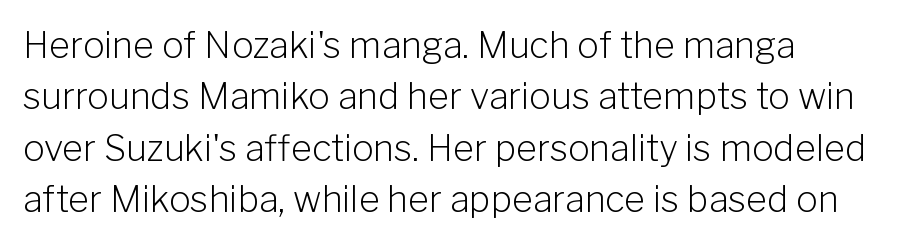
The image shows 36 px light sans-serif type, upright; set left-aligned, normal line spacing (1.43x), normal letter spacing, not underlined; low stroke contrast and a medium x-height.
